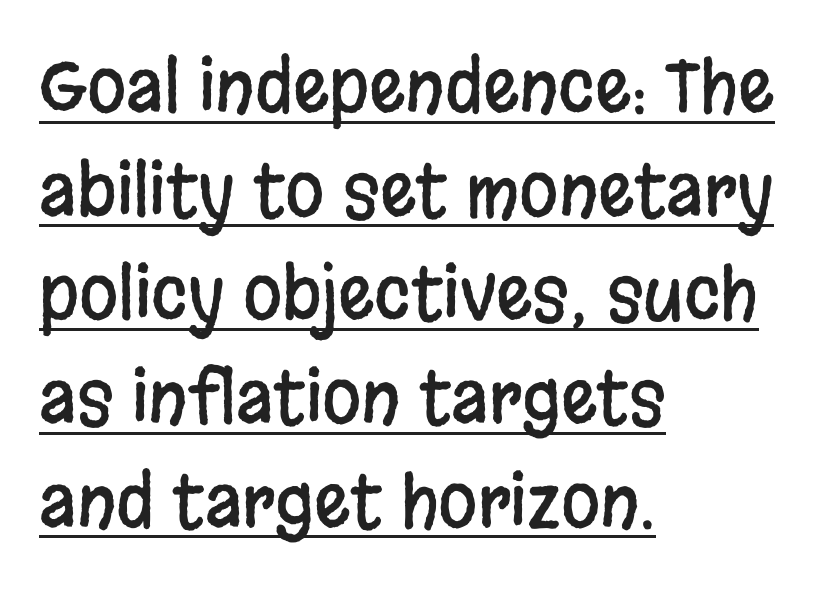
{"serif": "no", "italic": "no", "width": "condensed", "stroke_contrast": "low", "x_height": "large", "monospaced": "no", "underline": "yes", "align": "left", "line_spacing": "normal", "line_spacing_ratio": 1.46, "letter_spacing": "normal", "letter_spacing_em": 0.0, "glyph_px": 71}
